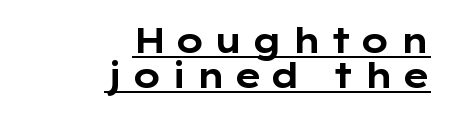
This sample uses an upright cut, with every glyph sitting square on the baseline. Notice how thick the strokes are: this is what a full bold looks like. Right-aligned paragraph, ragged on the left. This rendering features underlined lettering.
